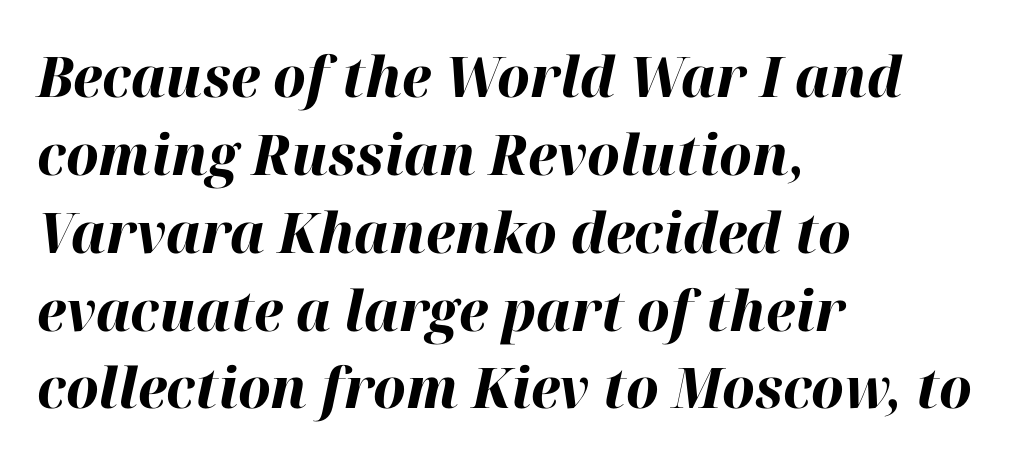
{"italic": "yes", "lean": "right", "slant_degrees": 12, "bold": "yes", "weight": "bold", "width": "normal", "stroke_contrast": "high", "x_height": "medium", "monospaced": "no", "underline": "no", "align": "left", "line_spacing": "normal", "line_spacing_ratio": 1.39, "letter_spacing": "normal", "letter_spacing_em": 0.0, "glyph_px": 56}
